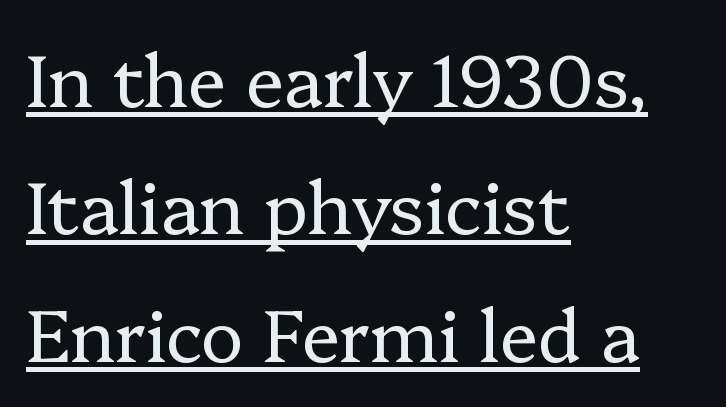
{"serif": "yes", "italic": "no", "bold": "no", "weight": "regular", "width": "normal", "stroke_contrast": "low", "x_height": "medium", "monospaced": "no", "underline": "yes", "align": "left", "line_spacing_ratio": 1.77, "letter_spacing": "normal", "letter_spacing_em": 0.0, "glyph_px": 72}
